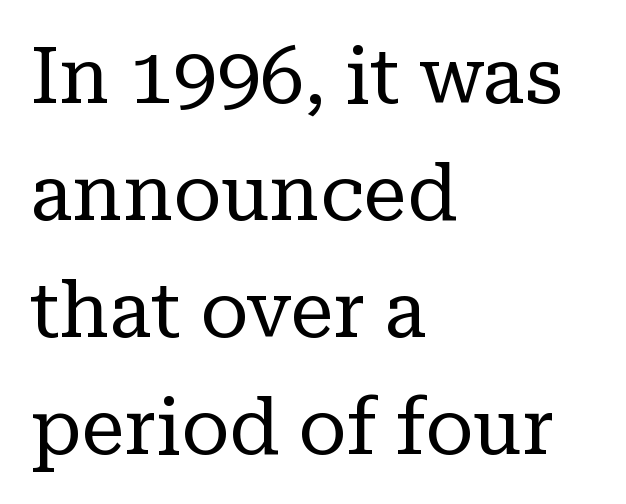
Q: Is the text bold? A: No.
Q: Is the text italic (slanted)? A: No, it is upright.
Q: Is the typeface a serif or a sans-serif typeface? A: Serif.
Q: Is the text underlined? A: No.
Q: How is the paragraph aligned? A: Left-aligned.
Q: Is the spacing between letters normal or unusually wide? A: Normal.
Q: Is the spacing between lines tight, normal or loose? A: Normal.
Q: Width (condensed, normal, or wide)? A: Normal.
Q: Stroke contrast? A: Low.
Q: x-height? A: Medium.
Q: Monospaced? A: No.
